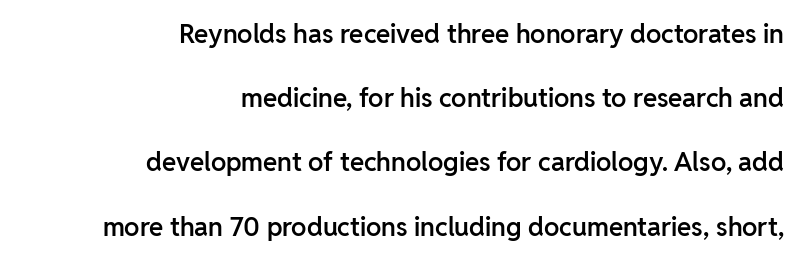
Q: Is the text bold? A: Semi-bold.
Q: Is the text italic (slanted)? A: No, it is upright.
Q: Is the text underlined? A: No.
Q: How is the paragraph aligned? A: Right-aligned.
Q: Is the spacing between letters normal or unusually wide? A: Normal.
Q: Is the spacing between lines tight, normal or loose? A: Loose.
